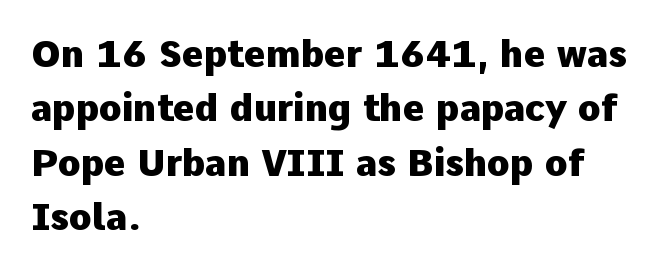
Every letter is thick-stroked: bold, no question. Think of a printed novel: that variable character pitch is what you see here. Is the letter spacing exaggerated? No — it looks like the ordinary default. A typesetter would label this face a sans. Normally led — the rows are evenly, conventionally spaced.
